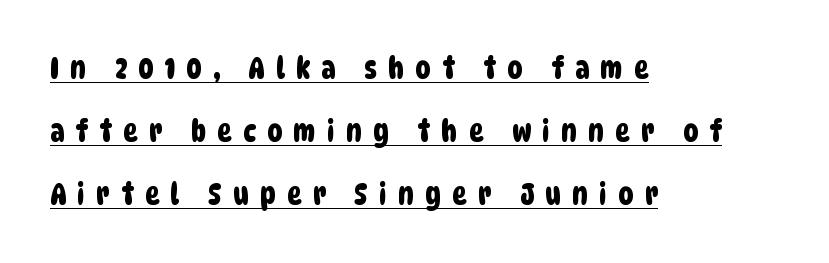
Q: Is the typeface a serif or a sans-serif typeface? A: Sans-serif.
Q: Is the text underlined? A: Yes.
Q: How is the paragraph aligned? A: Left-aligned.
Q: Is the spacing between letters normal or unusually wide? A: Unusually wide.
Q: Is the spacing between lines tight, normal or loose? A: Loose.
Q: Width (condensed, normal, or wide)? A: Condensed.
Q: Stroke contrast? A: Low.
Q: x-height? A: Large.
Q: Monospaced? A: No.
